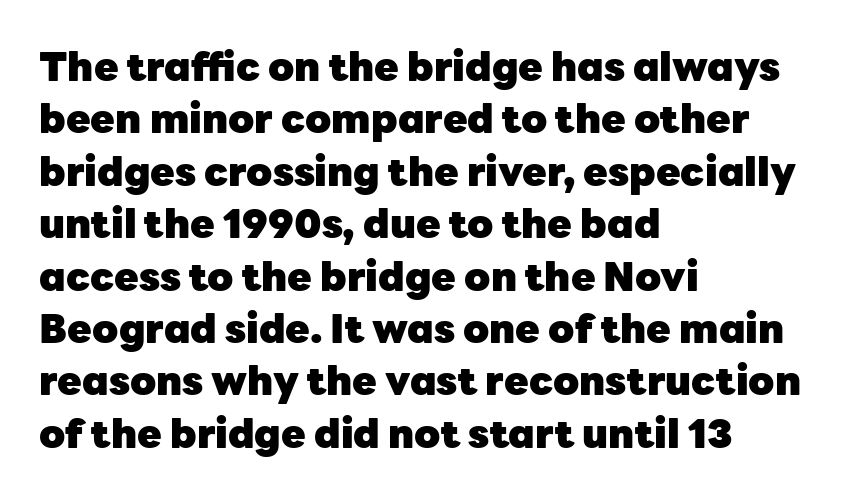
The image shows 40 px heavy sans-serif type, upright; set left-aligned, normal line spacing (1.31x), normal letter spacing, not underlined; low stroke contrast and a medium x-height.
